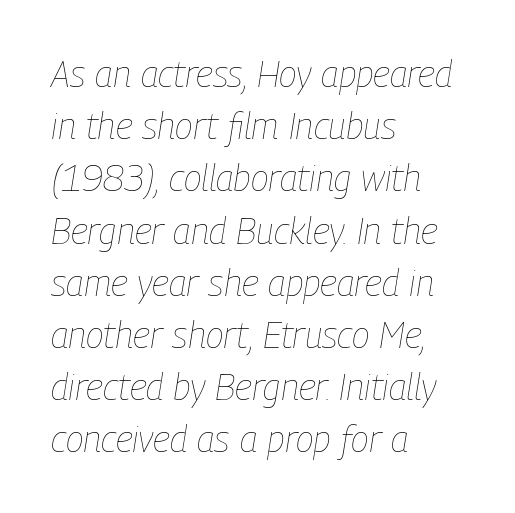
Q: Is the text bold? A: No.
Q: Is the text italic (slanted)? A: Yes, it leans right by about 9 degrees.
Q: Is the text underlined? A: No.
Q: How is the paragraph aligned? A: Left-aligned.
Q: Is the spacing between letters normal or unusually wide? A: Normal.
Q: Is the spacing between lines tight, normal or loose? A: Normal.
Q: Width (condensed, normal, or wide)? A: Condensed.
Q: Stroke contrast? A: Low.
Q: x-height? A: Medium.
Q: Monospaced? A: No.
